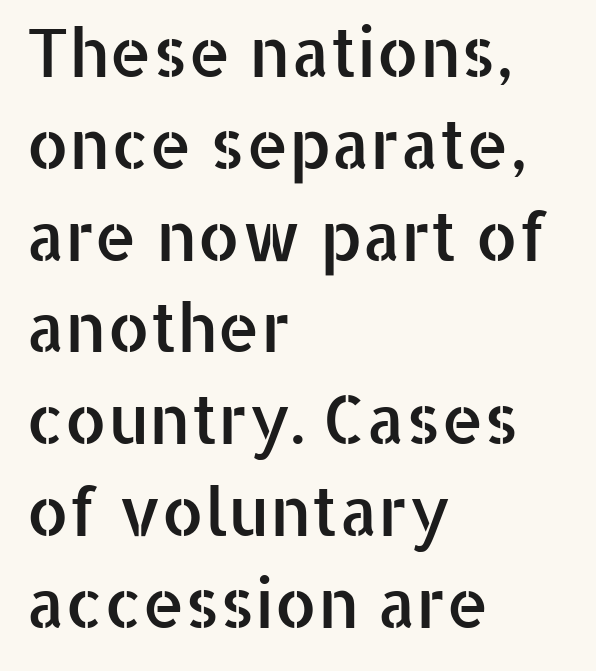
The area under the type is left untouched. The font's upright variant was chosen for this text. The lines in this sample share a left origin and differ only in where they stop. The type is set solid horizontally, with unmodified tracking.
